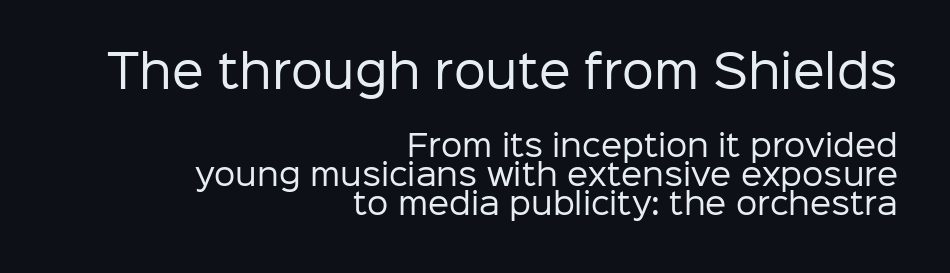
Q: Is the text bold? A: No.
Q: Is the text italic (slanted)? A: No, it is upright.
Q: Is the typeface a serif or a sans-serif typeface? A: Sans-serif.
Q: Is the text underlined? A: No.
Q: How is the paragraph aligned? A: Right-aligned.
Q: Is the spacing between letters normal or unusually wide? A: Normal.
Q: Is the spacing between lines tight, normal or loose? A: Tight.
Q: Which block of text is set in a larger size, the first (top) or the second (bottom)? A: The first (top) one.
Q: Width (condensed, normal, or wide)? A: Normal.
Q: Stroke contrast? A: Low.
Q: x-height? A: Medium.
Q: Monospaced? A: No.
